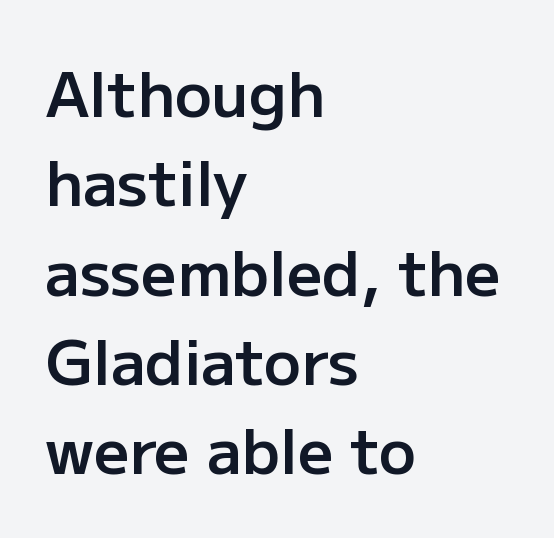
Q: Is the text bold? A: Semi-bold.
Q: Is the text italic (slanted)? A: No, it is upright.
Q: Is the typeface a serif or a sans-serif typeface? A: Sans-serif.
Q: Is the text underlined? A: No.
Q: How is the paragraph aligned? A: Left-aligned.
Q: Is the spacing between letters normal or unusually wide? A: Normal.
Q: Is the spacing between lines tight, normal or loose? A: Normal.
Q: Width (condensed, normal, or wide)? A: Normal.
Q: Stroke contrast? A: Low.
Q: x-height? A: Medium.
Q: Monospaced? A: No.
